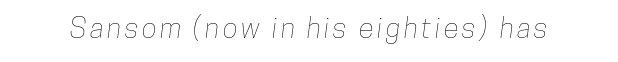
Q: Is the text underlined? A: No.
Q: Width (condensed, normal, or wide)? A: Condensed.
Q: Stroke contrast? A: Low.
Q: x-height? A: Medium.
Q: Monospaced? A: No.
